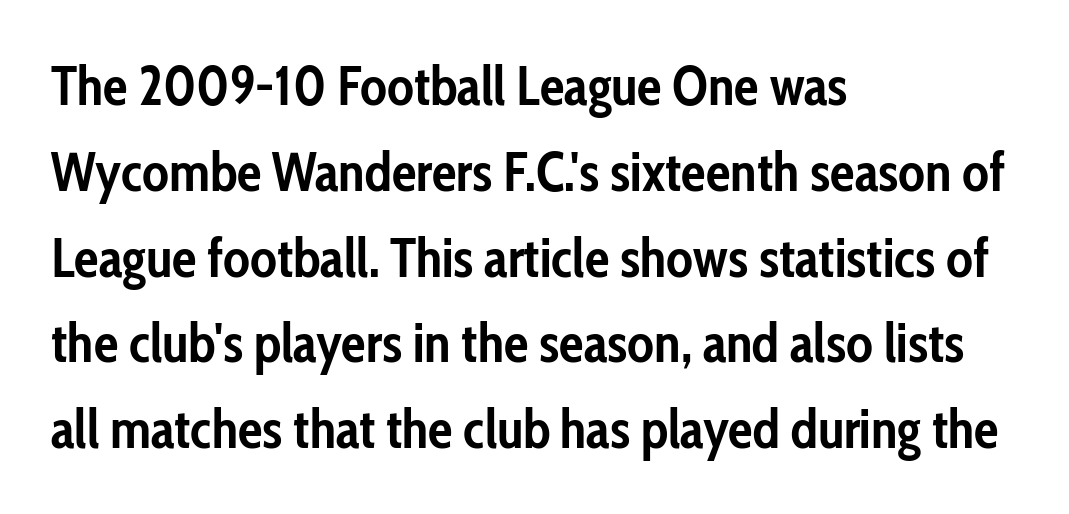
Students, observe: this is what conventionally led text looks like. Is the block centered? No — it sits flush against the left margin. This is the regular roman posture of the typeface. The passage shown has conventional tracking throughout. Varying glyph widths throughout — classic text-font behaviour.
